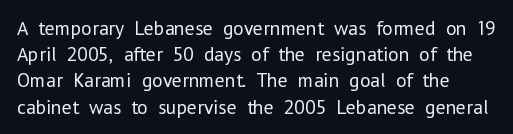
A roman cut, with each character standing at attention. Students, note that the glyphs here touch the page at normal intervals. The baseline area is clear. No chunkiness to these letters — they're not bold. Normally led — the rows are evenly, conventionally spaced.
